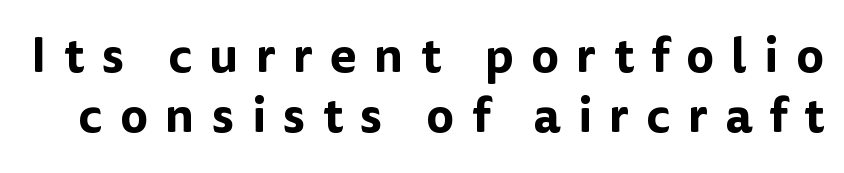
Q: Is the text italic (slanted)? A: No, it is upright.
Q: Is the typeface a serif or a sans-serif typeface? A: Sans-serif.
Q: Is the text underlined? A: No.
Q: Is the spacing between letters normal or unusually wide? A: Unusually wide.
Q: Width (condensed, normal, or wide)? A: Normal.
Q: Stroke contrast? A: Low.
Q: x-height? A: Medium.
Q: Monospaced? A: No.
